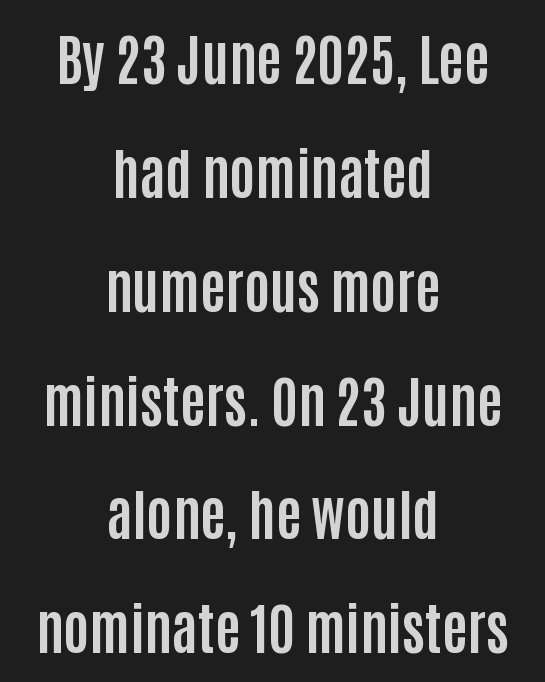
Q: Is the text bold? A: Yes.
Q: Is the text italic (slanted)? A: No, it is upright.
Q: Is the typeface a serif or a sans-serif typeface? A: Sans-serif.
Q: Is the text underlined? A: No.
Q: How is the paragraph aligned? A: Centered.
Q: Is the spacing between letters normal or unusually wide? A: Normal.
Q: Is the spacing between lines tight, normal or loose? A: Loose.
Q: Width (condensed, normal, or wide)? A: Condensed.
Q: Stroke contrast? A: Low.
Q: x-height? A: Large.
Q: Monospaced? A: No.
